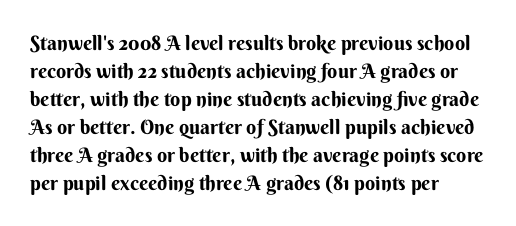
{"italic": "no", "bold": "yes", "underline": "no", "align": "left", "line_spacing": "normal", "line_spacing_ratio": 1.4, "letter_spacing": "normal", "letter_spacing_em": 0.0, "glyph_px": 20}
